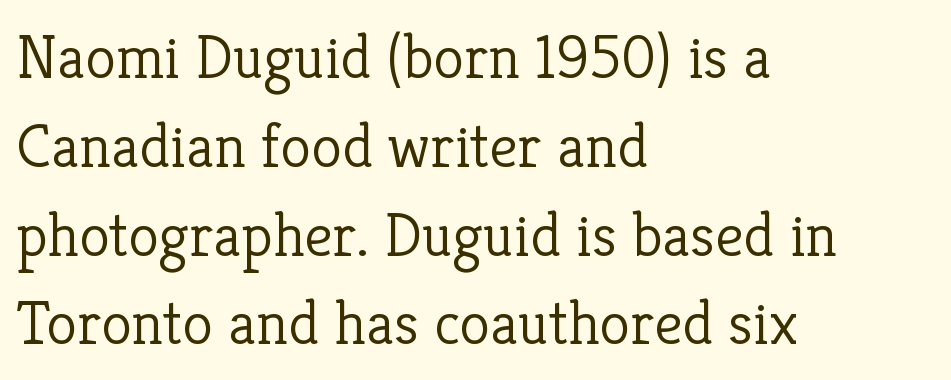
{"serif": "yes", "italic": "no", "bold": "no", "weight": "light", "width": "normal", "stroke_contrast": "low", "x_height": "medium", "monospaced": "no", "underline": "no", "align": "left", "line_spacing": "normal", "line_spacing_ratio": 1.41, "letter_spacing": "normal", "letter_spacing_em": 0.0, "glyph_px": 63}
